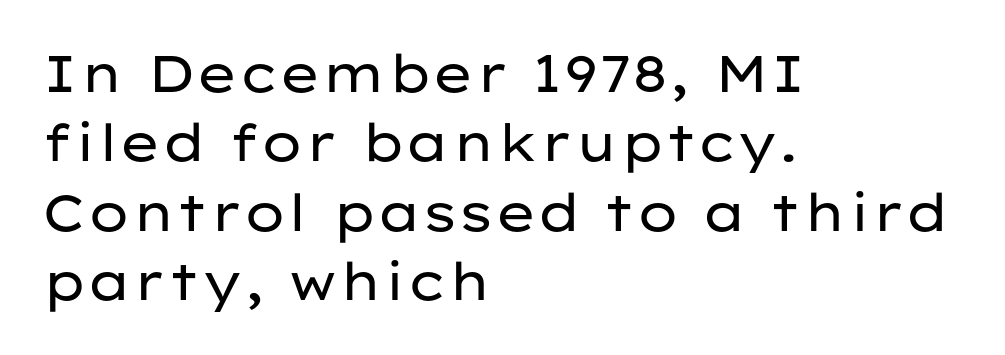
Think standard paragraph weight, or any step lighter than that. The letters stand straight up with perfectly vertical stems. A typesetter would call this leading conventional body-copy spacing. Clear beneath every line of the passage. The passage shown is typeset with a sans-serif family. Looks like regular typesetting: each glyph gets only the width it needs.
